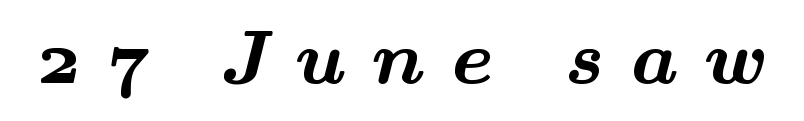
Q: Is the text bold? A: Yes.
Q: Is the typeface a serif or a sans-serif typeface? A: Serif.
Q: Is the text underlined? A: No.
Q: Is the spacing between letters normal or unusually wide? A: Unusually wide.
Q: Width (condensed, normal, or wide)? A: Wide.
Q: Stroke contrast? A: Medium.
Q: x-height? A: Small.
Q: Monospaced? A: No.
